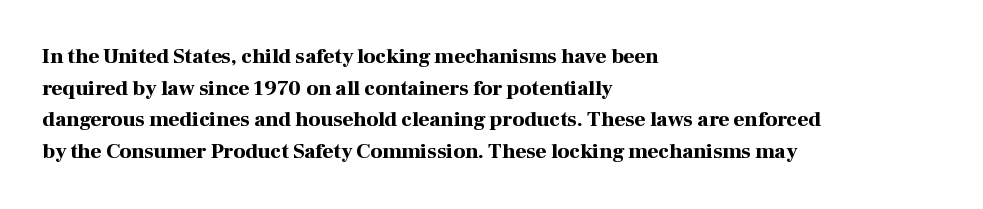
{"italic": "no", "bold": "yes", "underline": "no", "align": "left", "line_spacing": "normal", "line_spacing_ratio": 1.51, "letter_spacing": "normal", "letter_spacing_em": 0.0, "glyph_px": 21}
